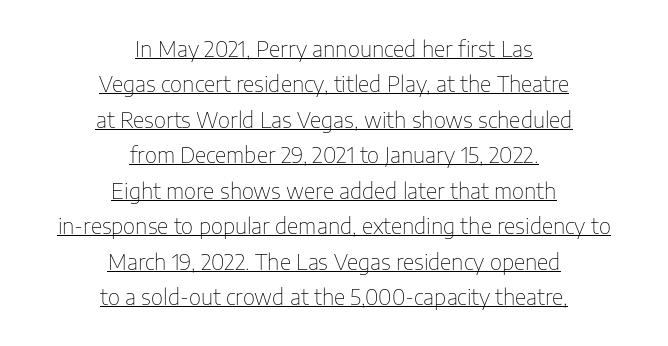
The image shows 21 px text type, upright; set centered, normal line spacing (1.69x), normal letter spacing, underlined.
